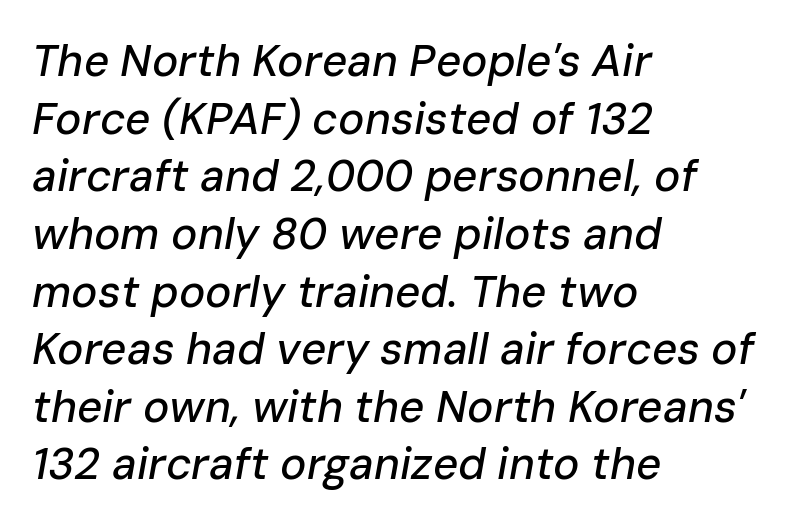
Compared with typical body copy, the letter spacing here is the same. Any mark beneath the type? The region is blank. The passage shown is typed in a proportional face where columns would drift. All the whitespace from short lines collects on the right.
